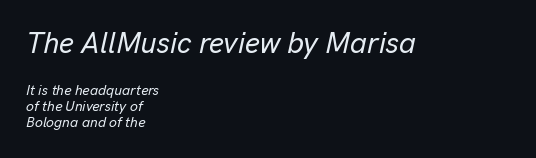
Q: Is the text italic (slanted)? A: Yes, it leans right by about 13 degrees.
Q: Is the text underlined? A: No.
Q: How is the paragraph aligned? A: Left-aligned.
Q: Is the spacing between letters normal or unusually wide? A: Normal.
Q: Is the spacing between lines tight, normal or loose? A: Tight.
Q: Which block of text is set in a larger size, the first (top) or the second (bottom)? A: The first (top) one.
Q: Width (condensed, normal, or wide)? A: Normal.
Q: Stroke contrast? A: Low.
Q: x-height? A: Medium.
Q: Monospaced? A: No.
